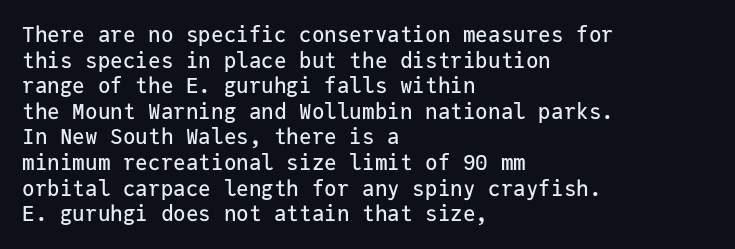
Q: Is the text italic (slanted)? A: No, it is upright.
Q: Is the text underlined? A: No.
Q: How is the paragraph aligned? A: Left-aligned.
Q: Is the spacing between letters normal or unusually wide? A: Normal.
